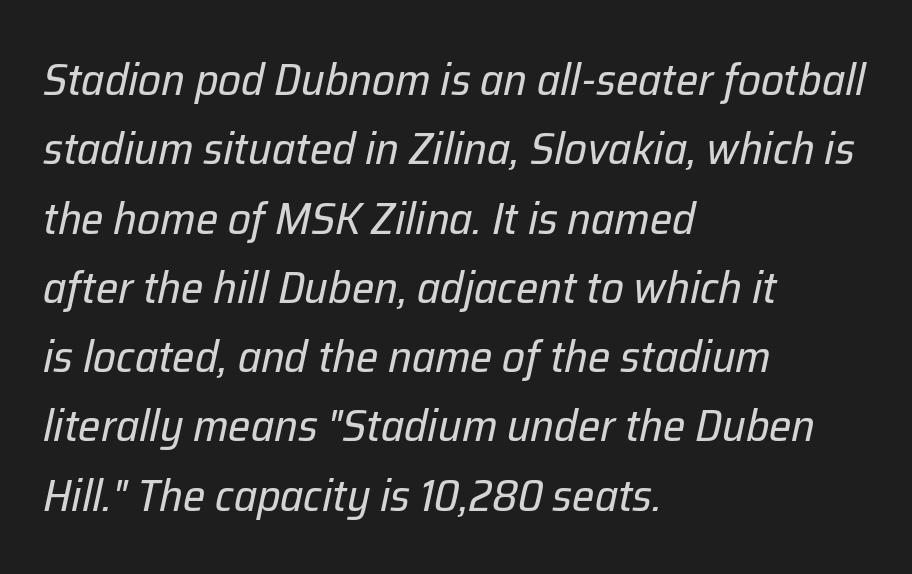
The cut favours lightness, reaching ordinary text weight at its darkest. Is the type slanted? Yes — the strokes lean at a clear angle. Spacing verdict: proportional, widths tailored to each character. Regular leading. You could call the tracking neutral — neither tight nor loose. A clean baseline with only descenders dipping below it.
